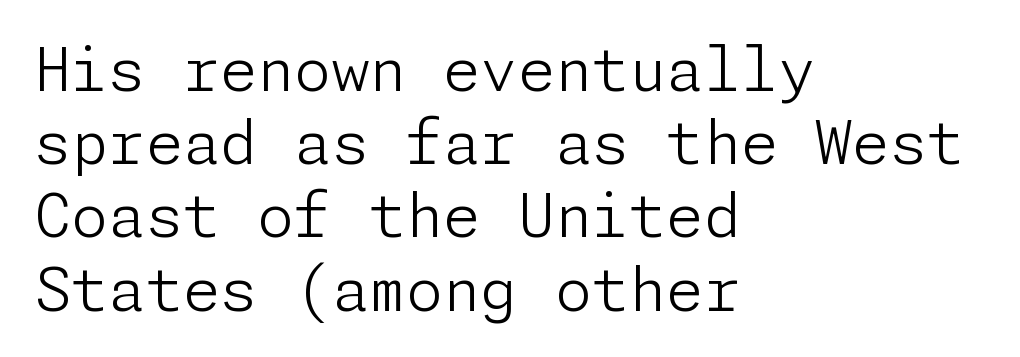
Stroke terminals: plain, sans-serif. Words appear dense and cohesive because spacing is normal. Is the block centered? No — it sits flush against the left margin. A clean baseline with only descenders dipping below it. The strokes are not fattened; the text isn't bold.
